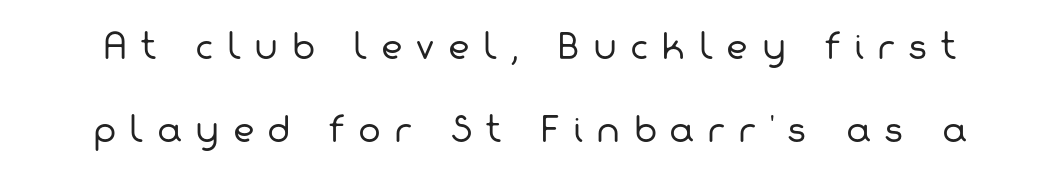
Q: Is the text bold? A: No.
Q: Is the typeface a serif or a sans-serif typeface? A: Sans-serif.
Q: Is the text underlined? A: No.
Q: Is the spacing between letters normal or unusually wide? A: Unusually wide.
Q: Is the spacing between lines tight, normal or loose? A: Loose.
Q: Width (condensed, normal, or wide)? A: Normal.
Q: Stroke contrast? A: Low.
Q: x-height? A: Medium.
Q: Monospaced? A: No.
